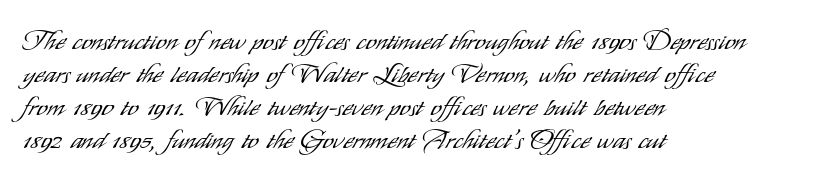
Q: Is the text bold? A: No.
Q: Is the text italic (slanted)? A: Yes.
Q: Is the text underlined? A: No.
Q: How is the paragraph aligned? A: Left-aligned.
Q: Is the spacing between letters normal or unusually wide? A: Normal.
